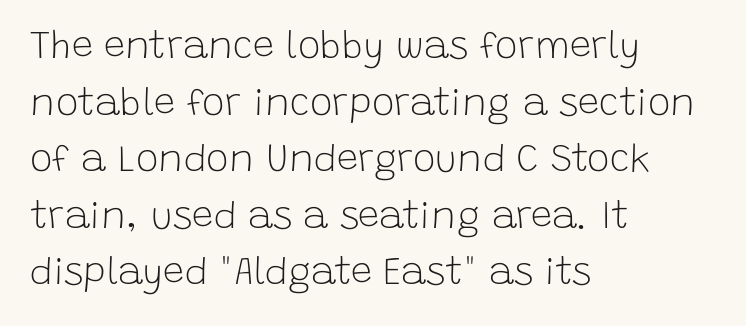
{"serif": "no", "italic": "no", "bold": "no", "weight": "light", "width": "normal", "stroke_contrast": "low", "x_height": "large", "monospaced": "no", "underline": "no", "align": "left", "line_spacing": "normal", "line_spacing_ratio": 1.49, "letter_spacing": "normal", "letter_spacing_em": 0.0, "glyph_px": 38}
